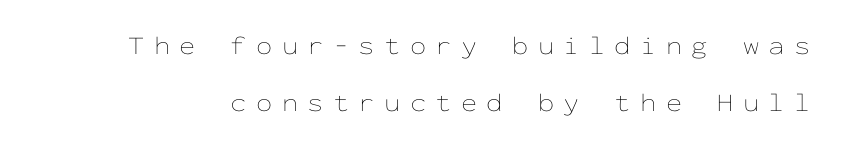
Leading is clearly above the norm, producing a sparse column. Counters stay open thanks to moderate or lighter strokes. The area under the type is left untouched. If you drew a line through each stem, it would be perfectly vertical.
